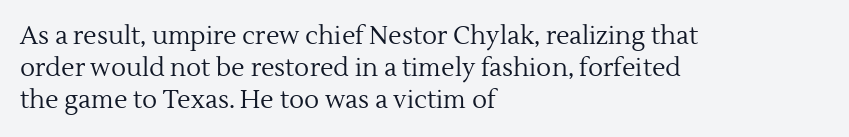
{"italic": "no", "bold": "no", "underline": "no", "align": "left", "line_spacing": "normal", "line_spacing_ratio": 1.28, "letter_spacing": "normal", "letter_spacing_em": 0.0, "glyph_px": 25}
